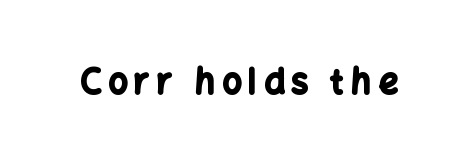
The image shows 34 px bold sans-serif type, upright; set unusually wide letter spacing (+0.21 em), not underlined; low stroke contrast and a medium x-height.
